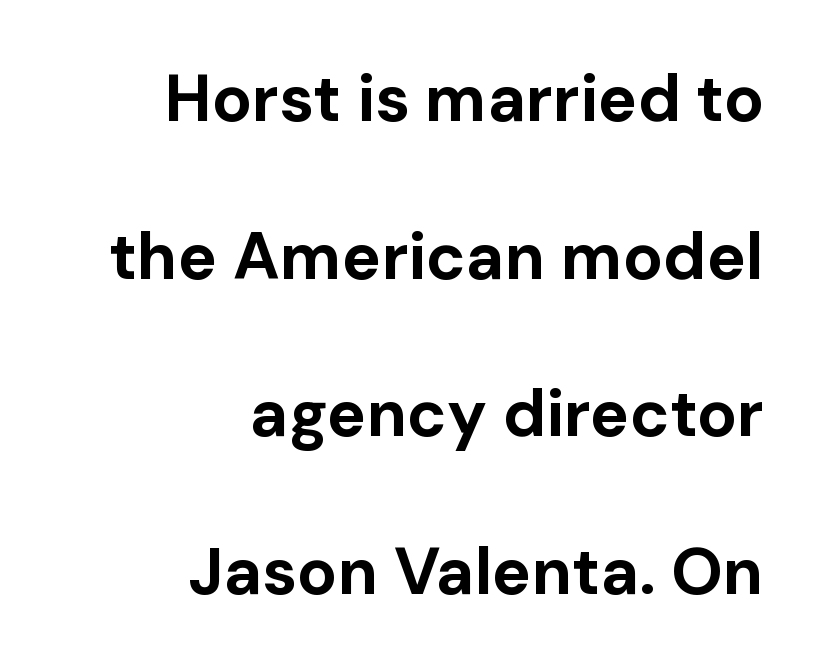
{"serif": "no", "italic": "no", "bold": "yes", "weight": "bold", "width": "normal", "stroke_contrast": "low", "x_height": "medium", "monospaced": "no", "underline": "no", "align": "right", "line_spacing": "loose", "line_spacing_ratio": 2.39, "letter_spacing": "normal", "letter_spacing_em": 0.0, "glyph_px": 66}
